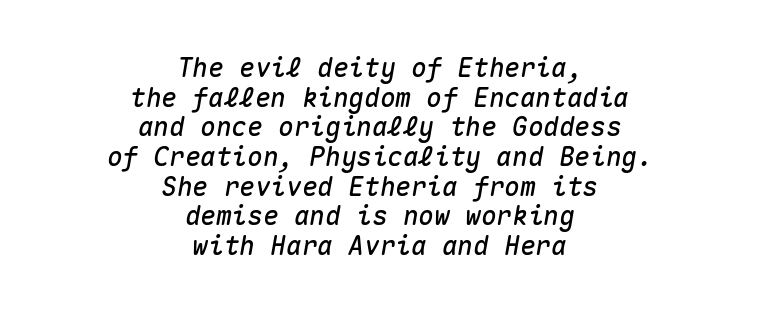
The image shows 26 px text type, italic (leaning right); set centered, tight line spacing (1.14x), normal letter spacing, not underlined.
